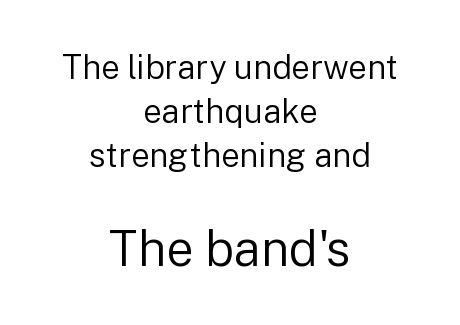
{"serif": "no", "italic": "no", "bold": "no", "weight": "regular", "width": "normal", "stroke_contrast": "low", "x_height": "medium", "monospaced": "no", "underline": "no", "align": "center", "line_spacing": "normal", "line_spacing_ratio": 1.34, "letter_spacing": "normal", "letter_spacing_em": 0.0, "larger_block": "second", "size_ratio": 1.48, "glyph_px": 49}
